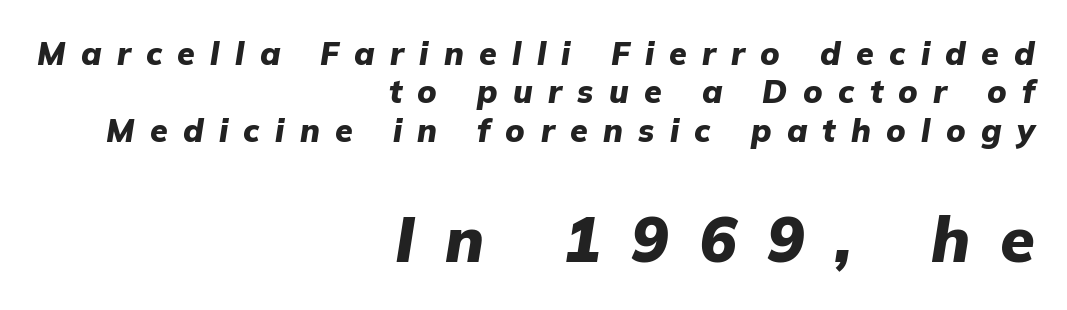
{"italic": "yes", "lean": "right", "slant_degrees": 9, "bold": "yes", "weight": "heavy", "width": "normal", "stroke_contrast": "low", "x_height": "medium", "monospaced": "no", "underline": "no", "align": "right", "line_spacing_ratio": 1.2, "letter_spacing": "wide", "letter_spacing_em": 0.48, "larger_block": "second", "size_ratio": 1.97, "glyph_px": 63}
